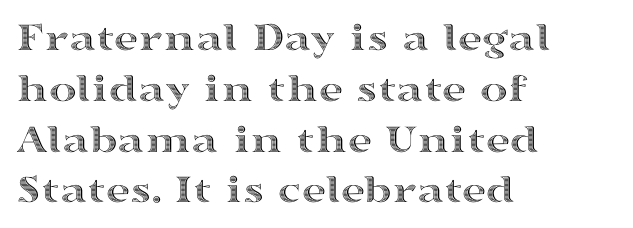
The image shows 42 px wide type, upright; set left-aligned, line spacing 1.21x, normal letter spacing, not underlined; a medium x-height.
